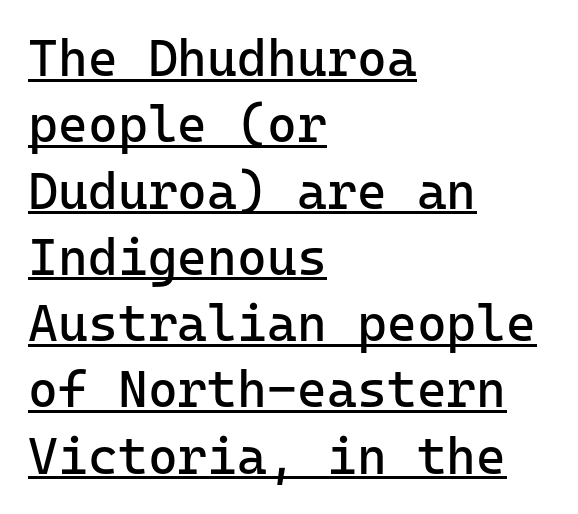
The image shows 51 px regular-weight sans-serif type, upright, monospaced; set left-aligned, normal line spacing (1.3x), normal letter spacing, underlined; low stroke contrast and a medium x-height.
